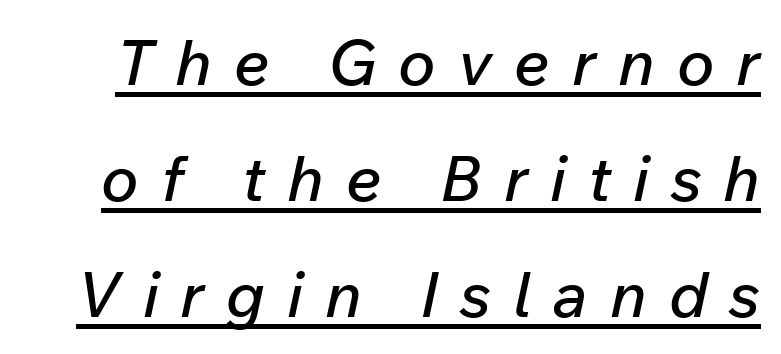
Style check: oblique. Underlining? Definitely there. Note the varied advance widths — an 'i' is clearly narrower than an 'm'. This rendering widens character spacing well past its baseline value.
